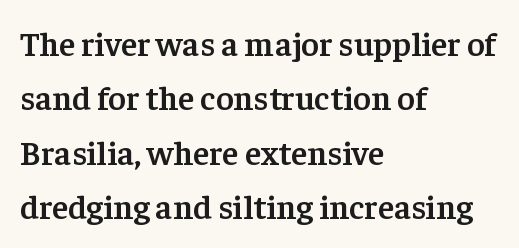
The characters look somewhat weighty, a semibold short of true bold. Horizontally, the lines are justified to the leading edge only. Rows of type keep a routine distance in the vertical direction. These lines are composed in type with serifs. Style check: upright.
